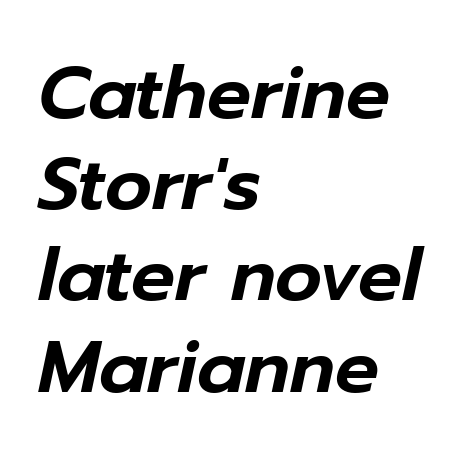
The image shows 73 px text type, italic (leaning right); set left-aligned, normal line spacing (1.25x), normal letter spacing, not underlined; low stroke contrast and a medium x-height.
